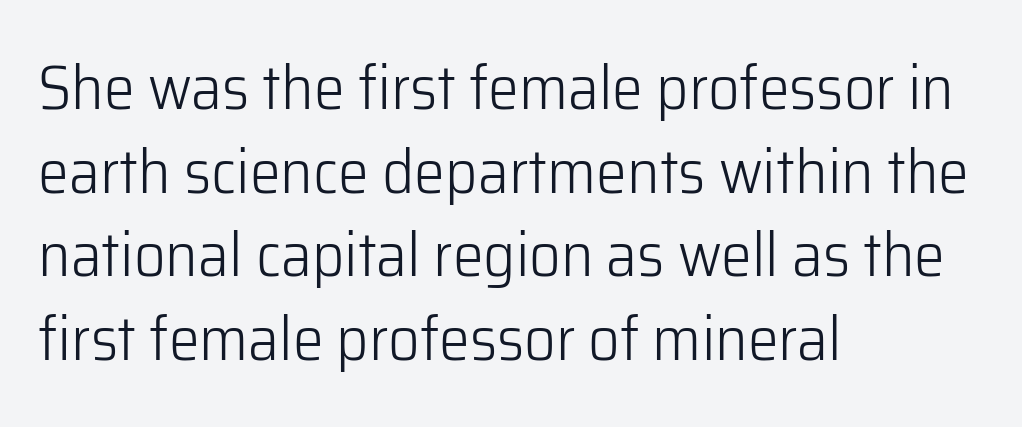
Q: Is the text bold? A: No.
Q: Is the text italic (slanted)? A: No, it is upright.
Q: Is the typeface a serif or a sans-serif typeface? A: Sans-serif.
Q: Is the text underlined? A: No.
Q: How is the paragraph aligned? A: Left-aligned.
Q: Is the spacing between letters normal or unusually wide? A: Normal.
Q: Is the spacing between lines tight, normal or loose? A: Normal.
Q: Width (condensed, normal, or wide)? A: Normal.
Q: Stroke contrast? A: Low.
Q: x-height? A: Medium.
Q: Monospaced? A: No.
